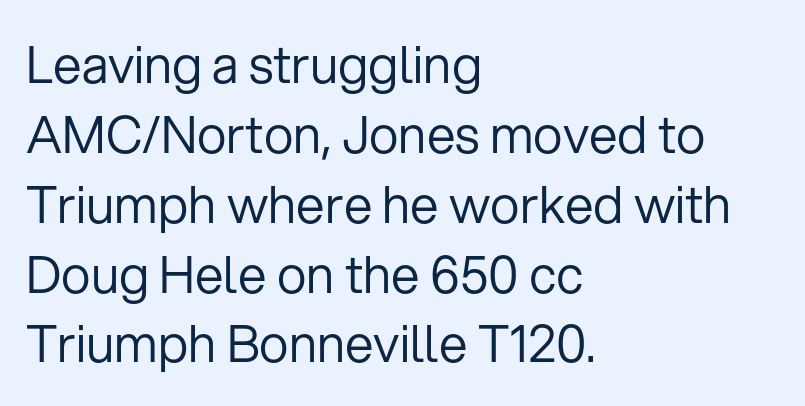
Compared with typical body copy, the letter spacing here is the same. Designer's note — italics off, roman on. Normally led — the rows are evenly, conventionally spaced. Horizontal alignment here is leftward, the default for most running prose. Is this a heavy cut? Hardly; it is regular or lighter.
